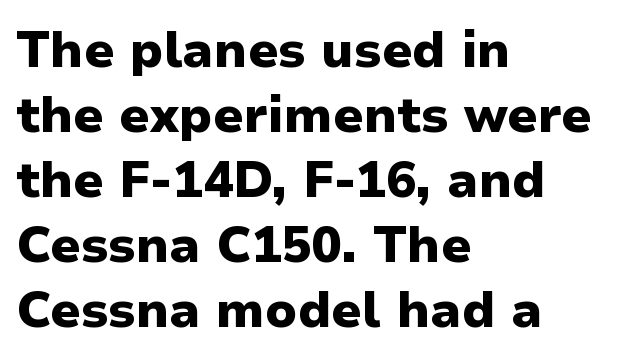
The image shows 50 px heavy sans-serif type, upright; set left-aligned, normal line spacing (1.3x), normal letter spacing, not underlined; low stroke contrast and a medium x-height.
